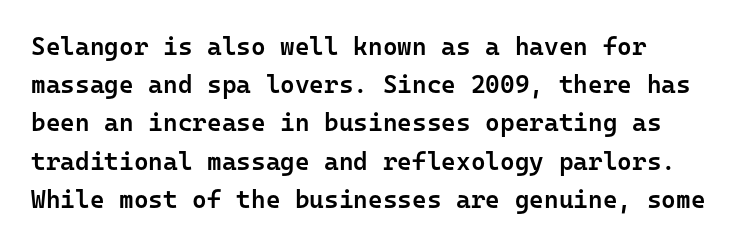
{"italic": "no", "bold": "semi", "underline": "no", "line_spacing": "normal", "line_spacing_ratio": 1.53, "letter_spacing": "normal", "letter_spacing_em": 0.0, "glyph_px": 25}
